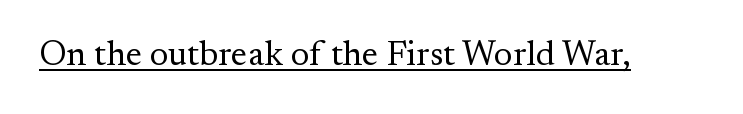
The image shows 35 px regular-weight serif type, upright; set normal letter spacing, underlined; medium stroke contrast and a small x-height.
